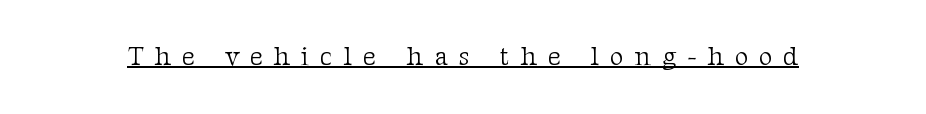
{"italic": "no", "bold": "no", "underline": "yes", "letter_spacing": "wide", "letter_spacing_em": 0.43, "glyph_px": 26}
